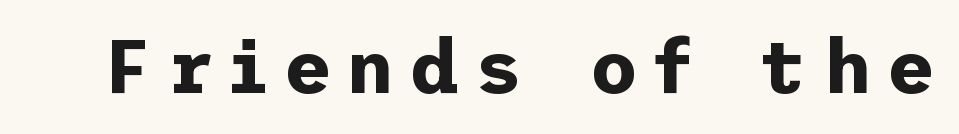
These words are printed bold, with thick strokes throughout. Each letter's strokes conclude bluntly, with no projecting serifs. Each word looks stretched out because of the extra space between its letters. The glyphs are unaccompanied by any horizontal stroke below them. Rendered with straight, roman letterforms.
